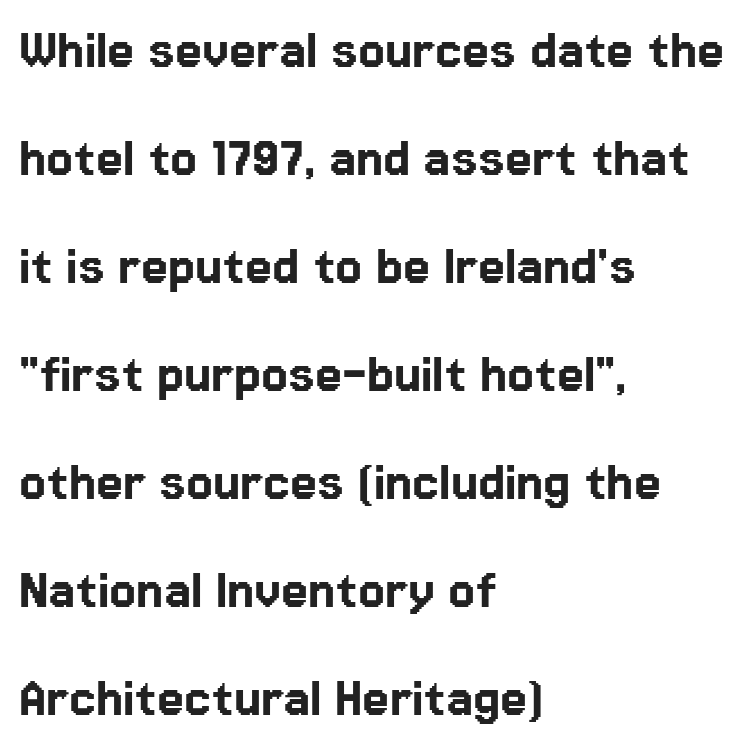
Q: Is the text italic (slanted)? A: No, it is upright.
Q: Is the typeface a serif or a sans-serif typeface? A: Sans-serif.
Q: Is the text underlined? A: No.
Q: How is the paragraph aligned? A: Left-aligned.
Q: Is the spacing between letters normal or unusually wide? A: Normal.
Q: Width (condensed, normal, or wide)? A: Normal.
Q: Stroke contrast? A: Low.
Q: x-height? A: Medium.
Q: Monospaced? A: No.
